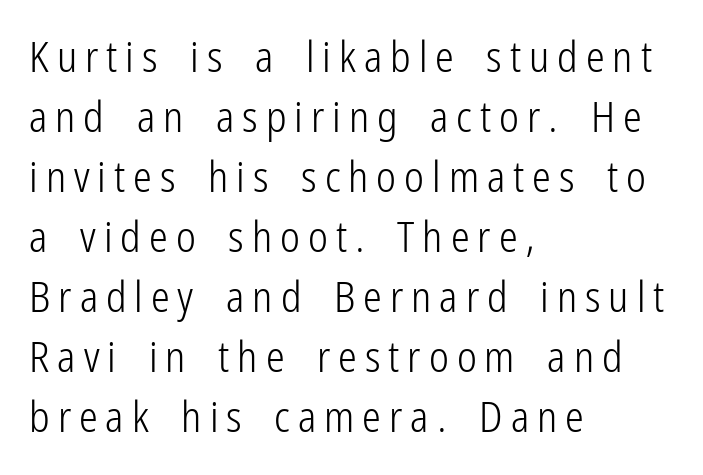
The image shows 42 px light, condensed sans-serif type, upright; set left-aligned, normal line spacing (1.43x), not underlined; low stroke contrast and a medium x-height.
